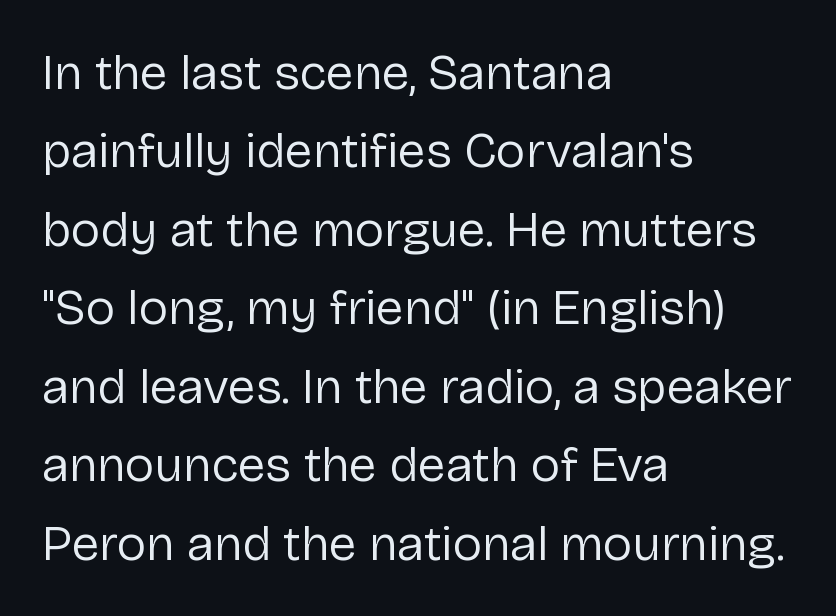
{"serif": "no", "italic": "no", "bold": "no", "weight": "regular", "width": "normal", "stroke_contrast": "low", "x_height": "medium", "monospaced": "no", "underline": "no", "align": "left", "line_spacing": "normal", "line_spacing_ratio": 1.57, "letter_spacing": "normal", "letter_spacing_em": 0.0, "glyph_px": 50}
